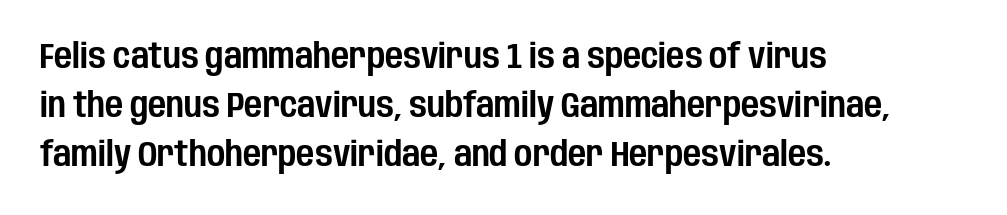
The image shows 35 px condensed sans-serif type, upright; set left-aligned, normal line spacing (1.4x), normal letter spacing, not underlined; low stroke contrast and a large x-height.
